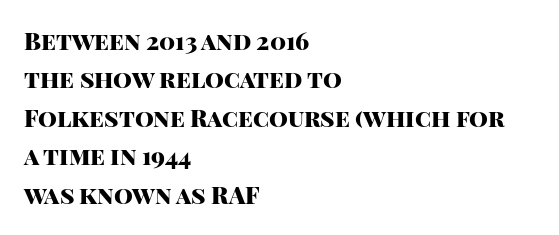
The image shows 24 px bold type, upright; set left-aligned, normal line spacing (1.6x), normal letter spacing, not underlined.
